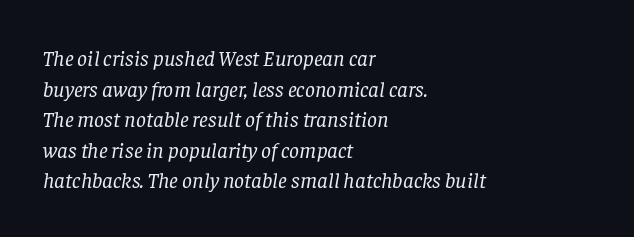
{"italic": "yes", "lean": "right", "slant_degrees": 8, "bold": "no", "underline": "no", "align": "left", "line_spacing": "normal", "line_spacing_ratio": 1.39, "letter_spacing": "normal", "letter_spacing_em": 0.0, "glyph_px": 22}
